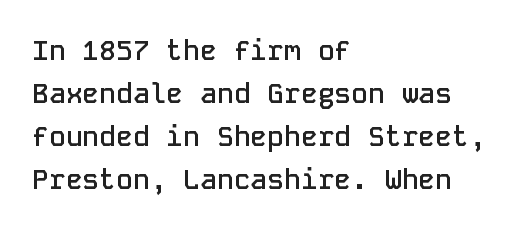
This sample has the even, mechanical cadence of fixed-width lettering. Nobody touched the tracking dial on this one. Casual observation: everything's shoved over to the left. What's the leading like? Ordinary, nothing unusual. To sum up the face: it is a sans, with no serifs.
